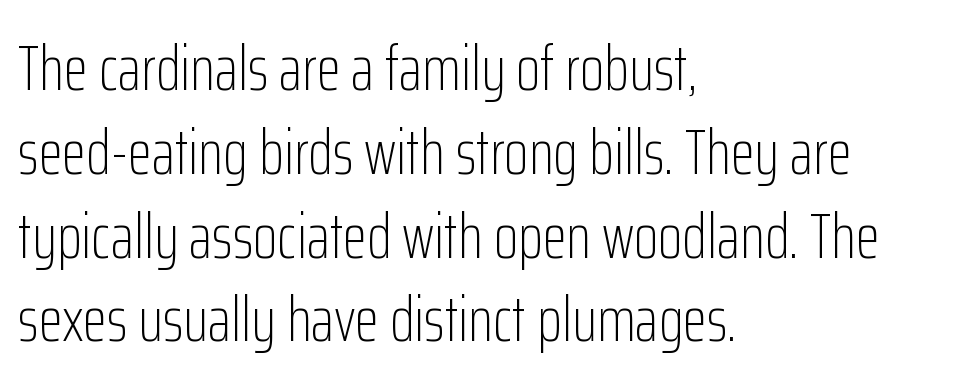
The image shows 63 px light, condensed sans-serif type, upright; set left-aligned, normal line spacing (1.33x), normal letter spacing, not underlined; low stroke contrast and a medium x-height.
